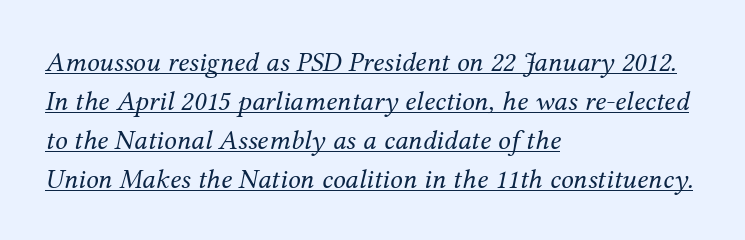
Vertical stems look standard width or narrower in stroke. The rendering uses natural spacing where letterforms have individual widths. What stands out about the letter spacing? Nothing — it is the standard amount. The lines are quadded left. Is the type slanted? Yes — the strokes lean at a clear angle.
